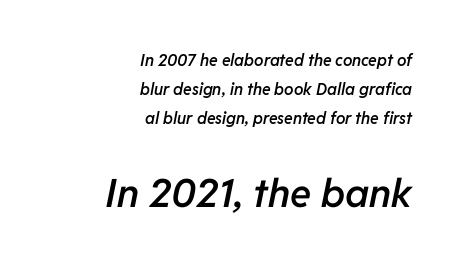
The image shows 39 px semibold type, italic (leaning right); set right-aligned, line spacing 1.81x, normal letter spacing, not underlined; the second (bottom) block is 2.44x larger; low stroke contrast and a medium x-height.
